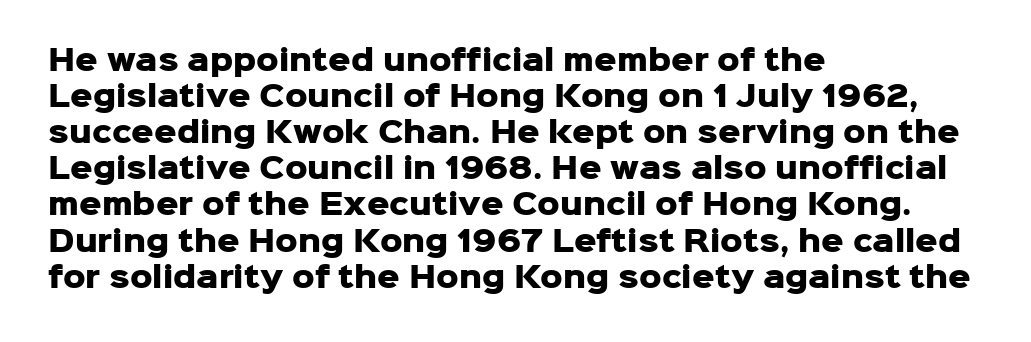
Q: Is the text bold? A: Yes.
Q: Is the text italic (slanted)? A: No, it is upright.
Q: Is the typeface a serif or a sans-serif typeface? A: Sans-serif.
Q: Is the text underlined? A: No.
Q: How is the paragraph aligned? A: Left-aligned.
Q: Is the spacing between letters normal or unusually wide? A: Normal.
Q: Is the spacing between lines tight, normal or loose? A: Normal.
Q: Width (condensed, normal, or wide)? A: Normal.
Q: Stroke contrast? A: Low.
Q: x-height? A: Medium.
Q: Monospaced? A: No.
